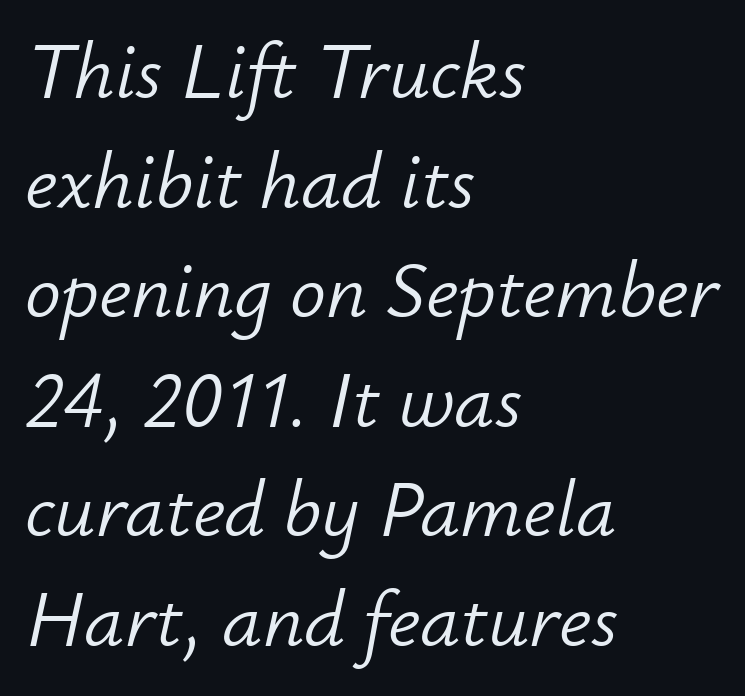
{"italic": "yes", "lean": "right", "slant_degrees": 12, "bold": "no", "weight": "light", "width": "normal", "stroke_contrast": "low", "x_height": "small", "monospaced": "no", "underline": "no", "align": "left", "line_spacing": "normal", "line_spacing_ratio": 1.37, "letter_spacing": "normal", "letter_spacing_em": 0.0, "glyph_px": 80}
